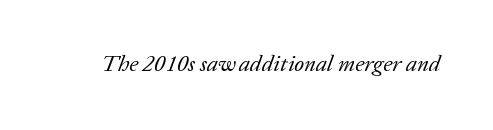
Q: Is the text bold? A: No.
Q: Is the text italic (slanted)? A: Yes, it leans right by about 20 degrees.
Q: Is the text underlined? A: No.
Q: Is the spacing between letters normal or unusually wide? A: Normal.
